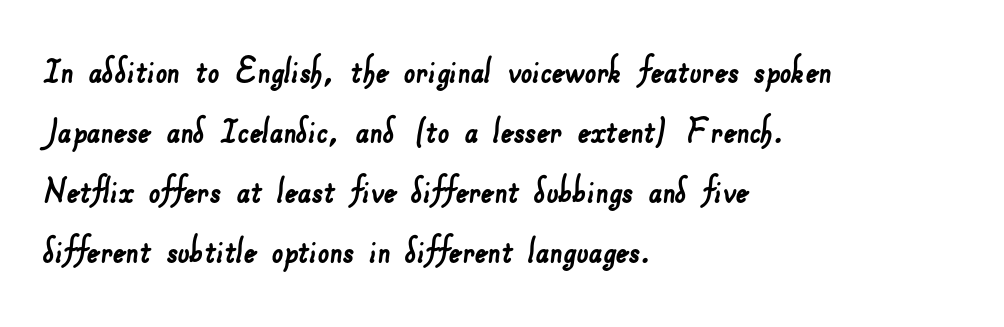
The image shows 41 px sans-serif type; set left-aligned, normal line spacing (1.46x), normal letter spacing, not underlined; low stroke contrast and a small x-height.
